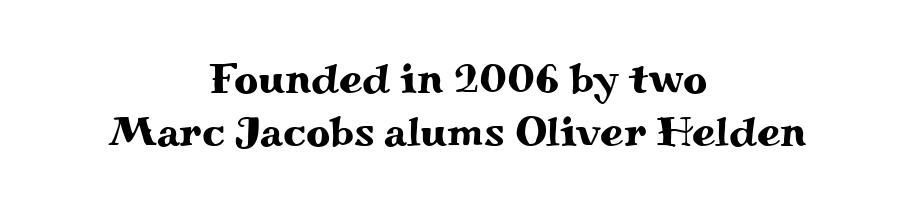
The zone under the glyphs is completely vacant. The axis of the letterforms is exactly vertical. The gaps between neighbouring characters are ordinary and unremarkable. The passage shown is typed in a proportional face where columns would drift. Leading: standard.
